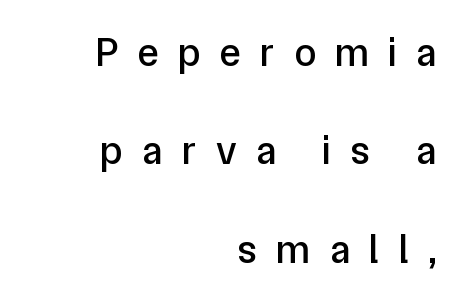
A sans-serif font was chosen for this passage. Lines of text with bare space underneath. Words appear elongated and porous because spacing is wide. The letters advance in unequal steps, a hallmark of proportional type.
